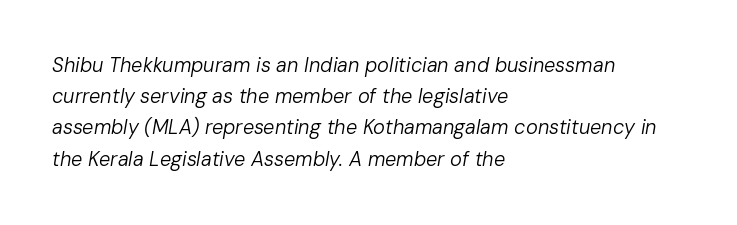
The image shows 20 px text type, italic (leaning right); set left-aligned, normal line spacing (1.56x), normal letter spacing, not underlined.
